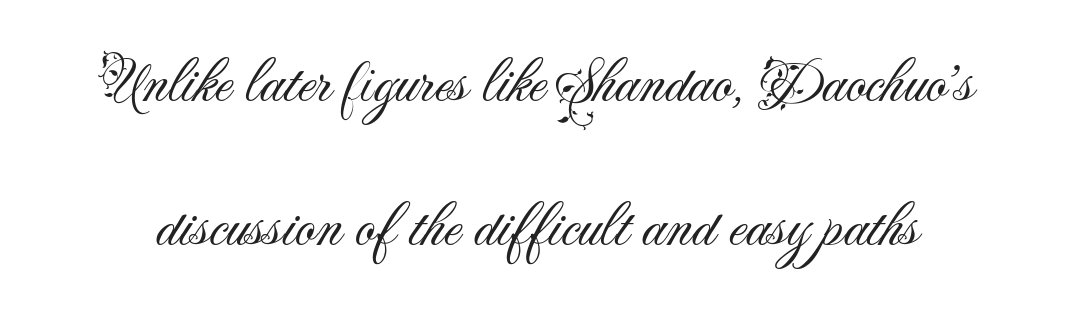
{"serif": "no", "bold": "no", "weight": "light", "width": "normal", "stroke_contrast": "medium", "x_height": "small", "monospaced": "no", "underline": "no", "line_spacing": "loose", "line_spacing_ratio": 2.28, "letter_spacing": "normal", "letter_spacing_em": 0.0, "glyph_px": 63}
